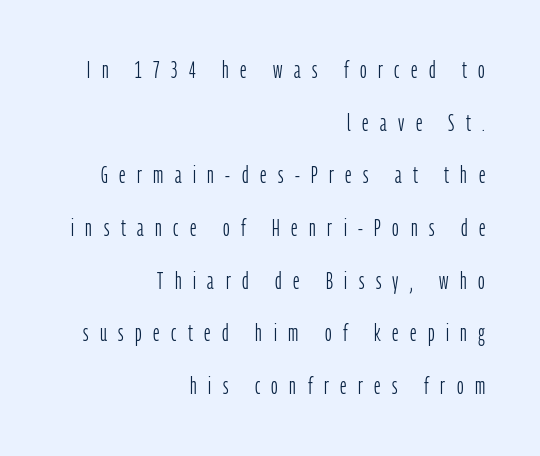
Characters remain perfectly vertical along every line. Is the type heavy? It reads as light-to-regular instead. The strip under each line holds only bare page. Compared with typical body copy, the letter spacing here is much looser.
